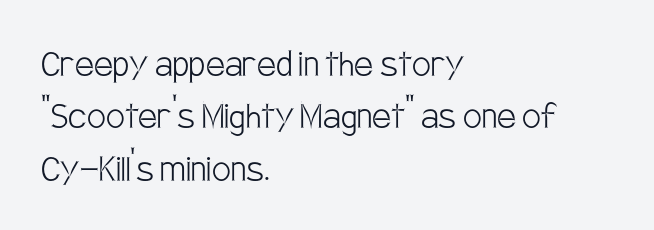
The image shows 42 px light, condensed sans-serif type, upright; set left-aligned, normal line spacing (1.25x), normal letter spacing, not underlined; low stroke contrast and a large x-height.
